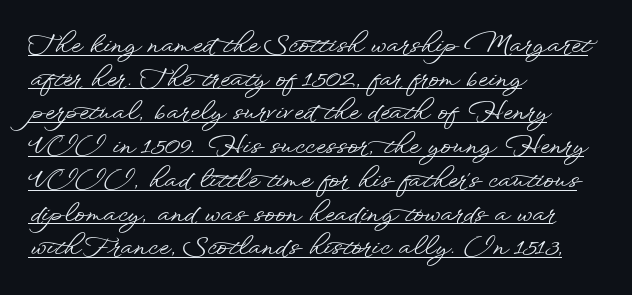
Q: Is the text italic (slanted)? A: Yes.
Q: Is the text underlined? A: Yes.
Q: How is the paragraph aligned? A: Left-aligned.
Q: Is the spacing between letters normal or unusually wide? A: Normal.
Q: Is the spacing between lines tight, normal or loose? A: Normal.
